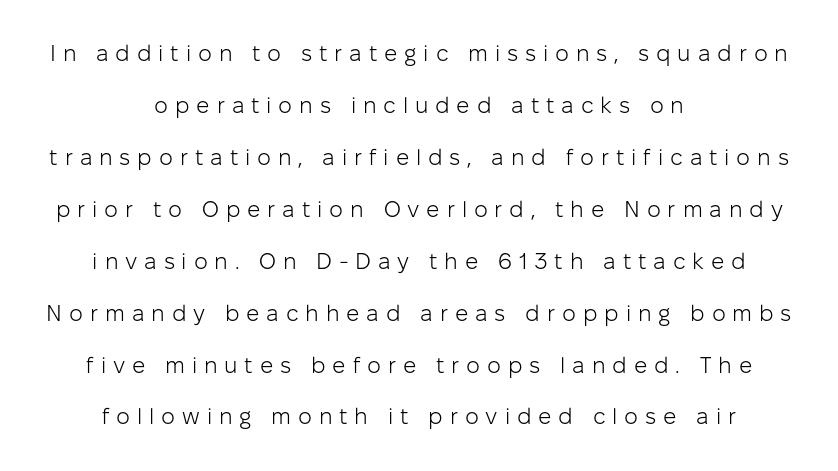
How are the letters spaced? Widely, with obvious added tracking. This reads as an unemphasized weight, regular at the heaviest. The paragraph has two soft edges and a firm central axis. Descender tails drop into unmarked territory. The lettering stays uniformly vertical, giving the passage a roman look. How would I describe the line gaps? Wide and relaxed.
